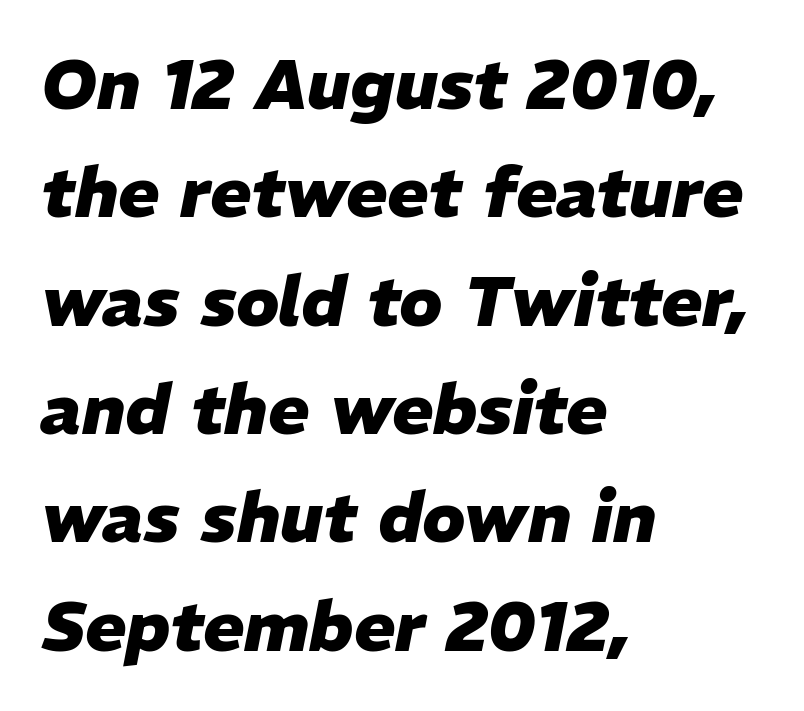
{"italic": "yes", "lean": "right", "slant_degrees": 11, "bold": "yes", "weight": "heavy", "width": "normal", "stroke_contrast": "low", "x_height": "medium", "monospaced": "no", "underline": "no", "align": "left", "line_spacing": "normal", "line_spacing_ratio": 1.57, "letter_spacing": "normal", "letter_spacing_em": 0.0, "glyph_px": 69}
